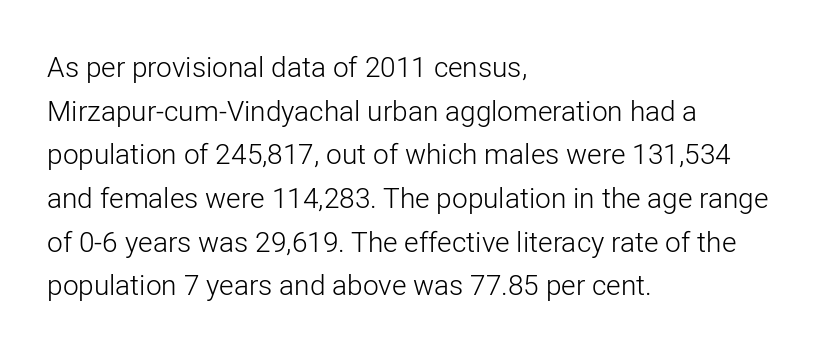
{"serif": "no", "italic": "no", "bold": "no", "weight": "light", "width": "normal", "stroke_contrast": "low", "x_height": "medium", "monospaced": "no", "underline": "no", "align": "left", "line_spacing": "normal", "line_spacing_ratio": 1.56, "letter_spacing": "normal", "letter_spacing_em": 0.0, "glyph_px": 28}
